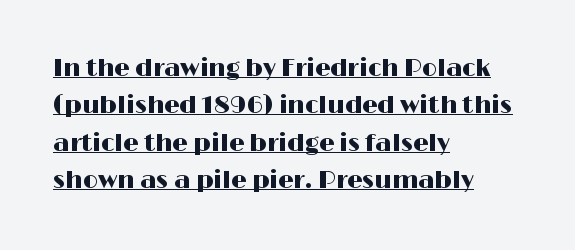
{"italic": "no", "underline": "yes", "align": "left", "line_spacing": "normal", "line_spacing_ratio": 1.56, "letter_spacing": "normal", "letter_spacing_em": 0.0, "glyph_px": 24}
